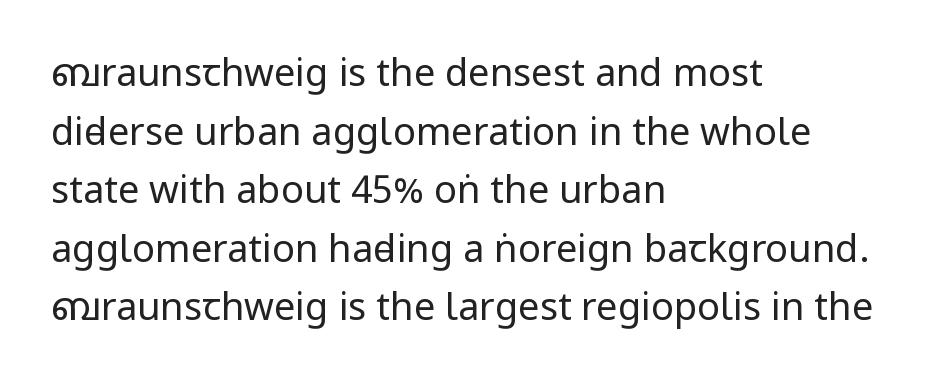
{"serif": "no", "italic": "no", "bold": "no", "weight": "regular", "width": "condensed", "stroke_contrast": "low", "underline": "no", "align": "left", "line_spacing": "normal", "line_spacing_ratio": 1.54, "letter_spacing": "normal", "letter_spacing_em": 0.0, "glyph_px": 38}
